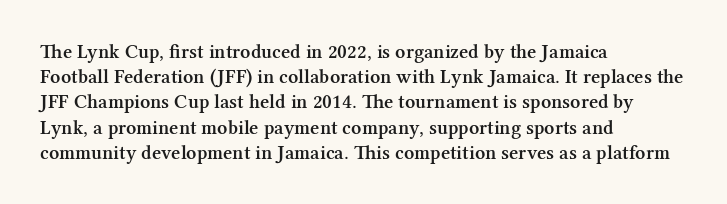
Caption: multi-line text, flush left, ragged right. Is the type bold? Partly — it's a semibold, heavier than regular but not fully bold. The rendering keeps characters at their native spacing. Is there any slant? The stems are plumb. Compared with typical paragraphs, the rows here are spaced about the same.
